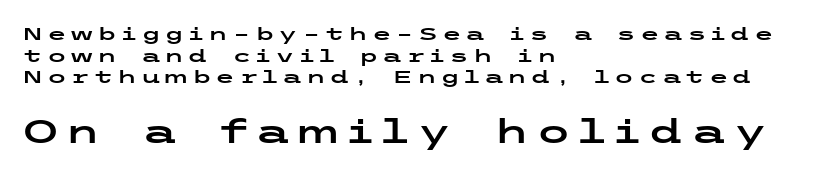
{"serif": "no", "italic": "no", "width": "wide", "stroke_contrast": "low", "x_height": "medium", "underline": "no", "align": "left", "line_spacing_ratio": 1.2, "letter_spacing": "wide", "letter_spacing_em": 0.21, "larger_block": "second", "size_ratio": 1.78, "glyph_px": 32}
